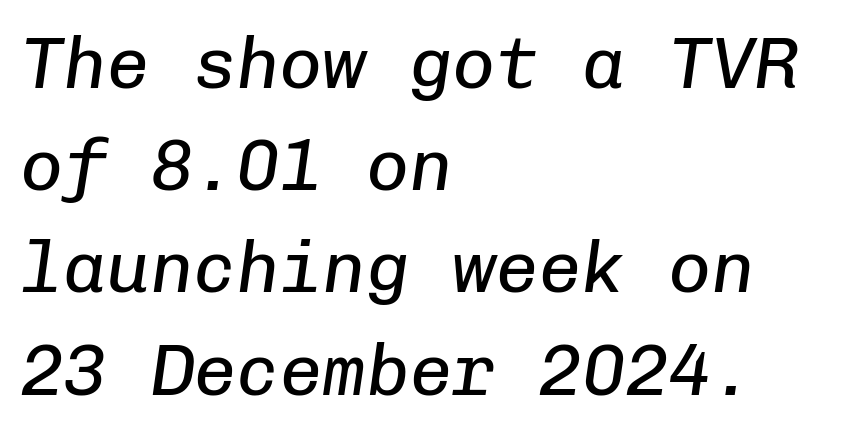
Q: Is the text bold? A: No.
Q: Is the text italic (slanted)? A: Yes, it leans right by about 8 degrees.
Q: Is the text underlined? A: No.
Q: How is the paragraph aligned? A: Left-aligned.
Q: Is the spacing between letters normal or unusually wide? A: Normal.
Q: Is the spacing between lines tight, normal or loose? A: Normal.
Q: Width (condensed, normal, or wide)? A: Normal.
Q: Stroke contrast? A: Low.
Q: x-height? A: Medium.
Q: Monospaced? A: Yes.
